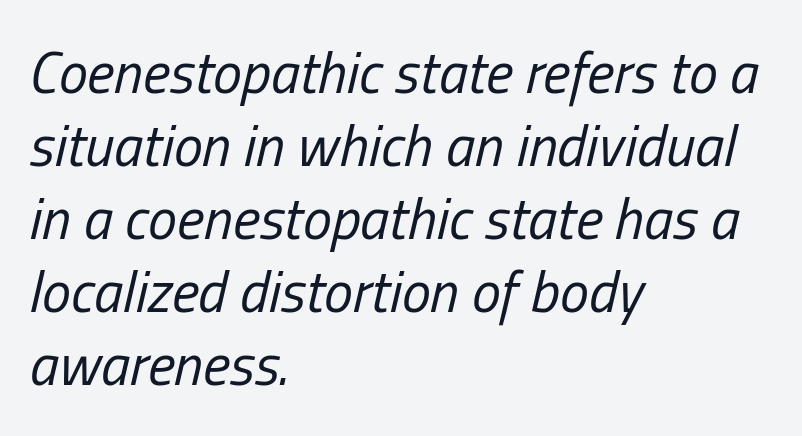
Q: Is the text bold? A: No.
Q: Is the text italic (slanted)? A: Yes, it leans right by about 13 degrees.
Q: Is the text underlined? A: No.
Q: How is the paragraph aligned? A: Left-aligned.
Q: Is the spacing between letters normal or unusually wide? A: Normal.
Q: Is the spacing between lines tight, normal or loose? A: Normal.
Q: Width (condensed, normal, or wide)? A: Condensed.
Q: Stroke contrast? A: Low.
Q: x-height? A: Medium.
Q: Monospaced? A: No.
